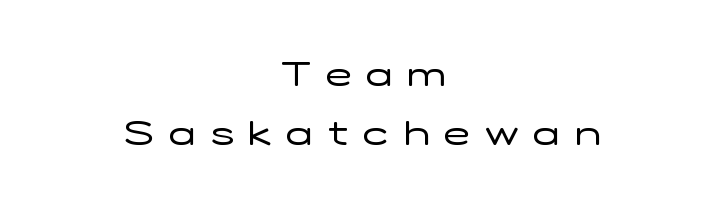
The passage shown is typed in a proportional face where columns would drift. Honestly, the letter spacing is so wide it's the main thing you notice. The characters are drawn with everyday or finer stroke widths. The string is rendered with underlining switched off. In terms of leading, this rendering sits right in the middle.
